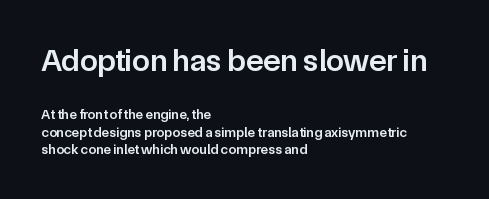
{"serif": "no", "italic": "no", "bold": "semi", "weight": "semibold", "width": "normal", "stroke_contrast": "low", "x_height": "medium", "monospaced": "no", "underline": "no", "align": "left", "line_spacing_ratio": 1.24, "letter_spacing": "normal", "letter_spacing_em": 0.0, "larger_block": "first", "size_ratio": 2.29, "glyph_px": 32}
